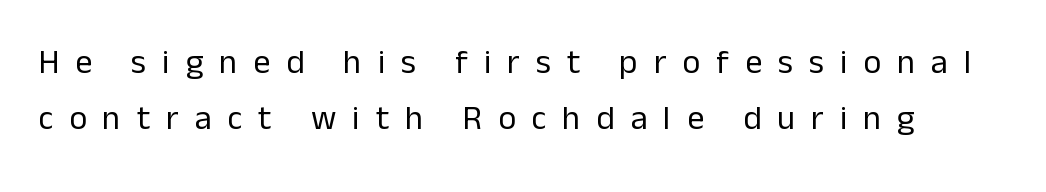
The face used here is proportionally spaced, like ordinary book or web type. Interline gaps are of average width in this sample. The lettering stays uniformly vertical, giving the passage a roman look. The space beneath each line is pristine and unruled. This rendering employs a face without finishing strokes, i.e., a sans-serif.
